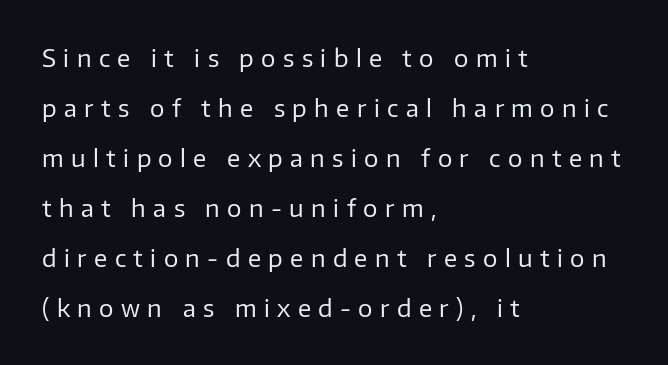
The image shows 24 px text type, upright; set left-aligned, loose line spacing (2.08x), unusually wide letter spacing (+0.31 em), not underlined.
